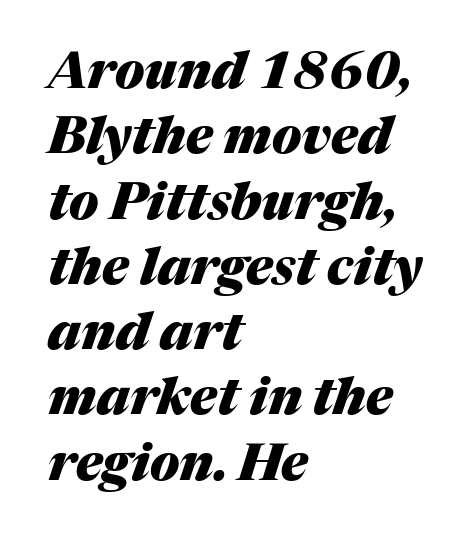
Q: Is the text bold? A: Yes.
Q: Is the text italic (slanted)? A: Yes, it leans right by about 17 degrees.
Q: Is the text underlined? A: No.
Q: How is the paragraph aligned? A: Left-aligned.
Q: Is the spacing between letters normal or unusually wide? A: Normal.
Q: Is the spacing between lines tight, normal or loose? A: Normal.
Q: Width (condensed, normal, or wide)? A: Normal.
Q: Stroke contrast? A: Medium.
Q: x-height? A: Medium.
Q: Monospaced? A: No.
